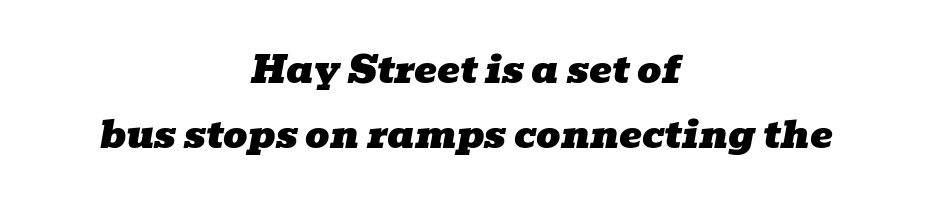
Look at the tracking — it's just the regular setting, nothing added. Quick note: interline space is typical. The passage shown leans; its letterforms are oblique. Check the space under the baseline: it is left empty. The compositor balanced each line on the midline. To sum up the face: it has serifs.
